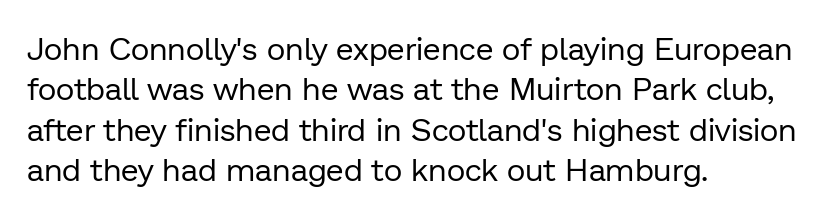
{"serif": "no", "italic": "no", "bold": "no", "weight": "regular", "width": "normal", "stroke_contrast": "low", "x_height": "medium", "monospaced": "no", "underline": "no", "align": "left", "line_spacing": "normal", "line_spacing_ratio": 1.26, "letter_spacing": "normal", "letter_spacing_em": 0.0, "glyph_px": 32}
